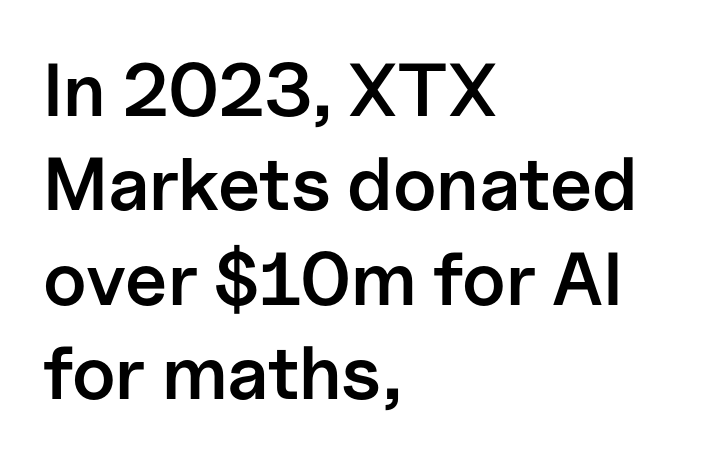
Serif or sans? Sans — the stroke terminals are bare. Summary of weight: moderately heavy, a semibold. The tracking reads as untouched default to a designer's eye. Characters remain perfectly vertical along every line. All the whitespace from short lines collects on the right.
